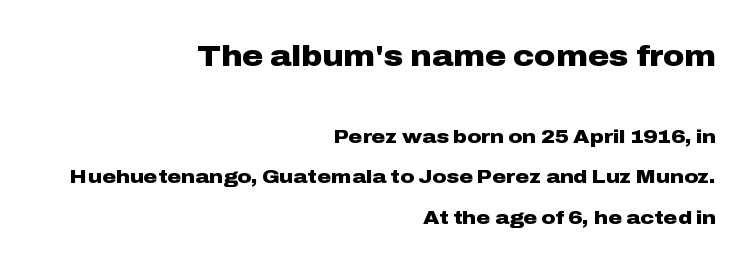
The image shows 29 px heavy, wide sans-serif type, upright; set right-aligned, loose line spacing (2.15x), normal letter spacing, not underlined; the first (top) block is 1.53x larger; low stroke contrast and a medium x-height.
